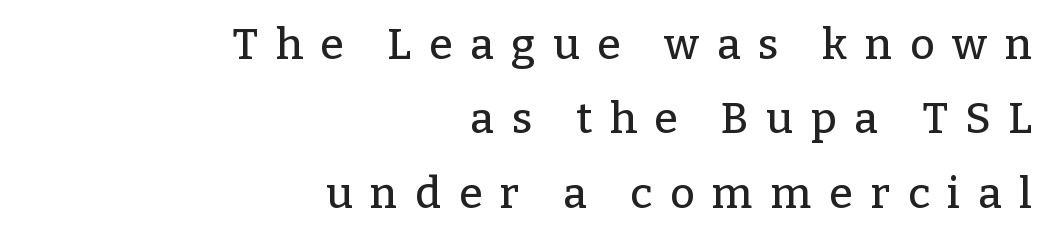
Q: Is the text italic (slanted)? A: No, it is upright.
Q: Is the typeface a serif or a sans-serif typeface? A: Serif.
Q: Is the text underlined? A: No.
Q: How is the paragraph aligned? A: Right-aligned.
Q: Is the spacing between letters normal or unusually wide? A: Unusually wide.
Q: Width (condensed, normal, or wide)? A: Normal.
Q: Stroke contrast? A: Low.
Q: x-height? A: Medium.
Q: Monospaced? A: No.
